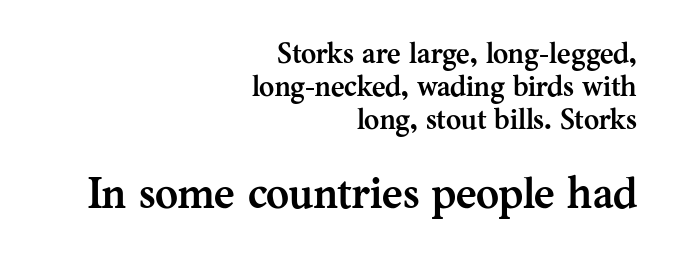
The image shows 44 px semibold serif type, upright; set right-aligned, tight line spacing (1.13x), normal letter spacing, not underlined; the second (bottom) block is 1.52x larger; medium stroke contrast and a medium x-height.
